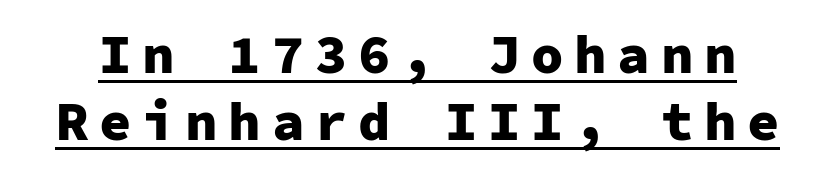
The image shows 54 px heavy sans-serif type, upright, monospaced; set normal line spacing (1.25x), unusually wide letter spacing (+0.2 em), underlined; low stroke contrast and a medium x-height.
